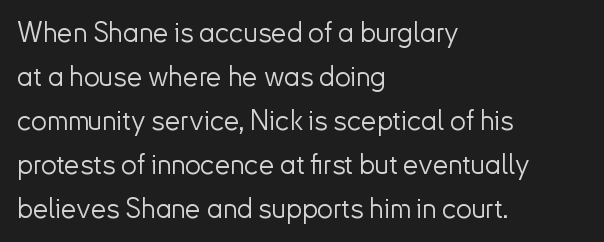
The image shows 28 px light sans-serif type, upright; set left-aligned, normal line spacing (1.57x), normal letter spacing, not underlined; low stroke contrast and a small x-height.
